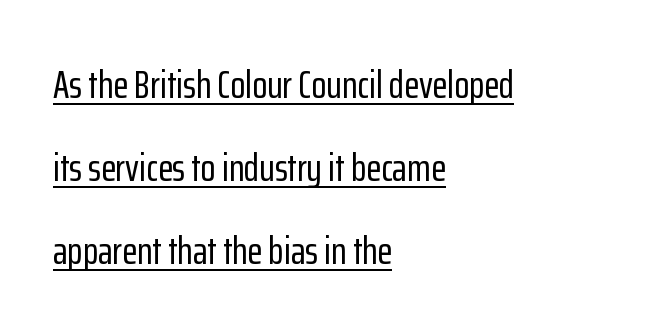
{"serif": "no", "italic": "no", "width": "condensed", "stroke_contrast": "low", "x_height": "medium", "monospaced": "no", "underline": "yes", "align": "left", "line_spacing": "loose", "line_spacing_ratio": 2.13, "letter_spacing": "normal", "letter_spacing_em": 0.0, "glyph_px": 39}
